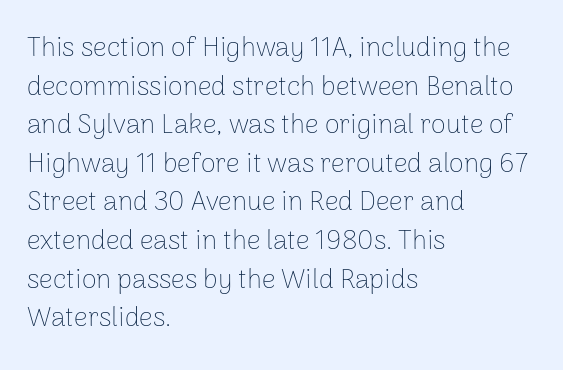
Q: Is the text bold? A: No.
Q: Is the text italic (slanted)? A: No, it is upright.
Q: Is the text underlined? A: No.
Q: How is the paragraph aligned? A: Left-aligned.
Q: Is the spacing between letters normal or unusually wide? A: Normal.
Q: Is the spacing between lines tight, normal or loose? A: Normal.
